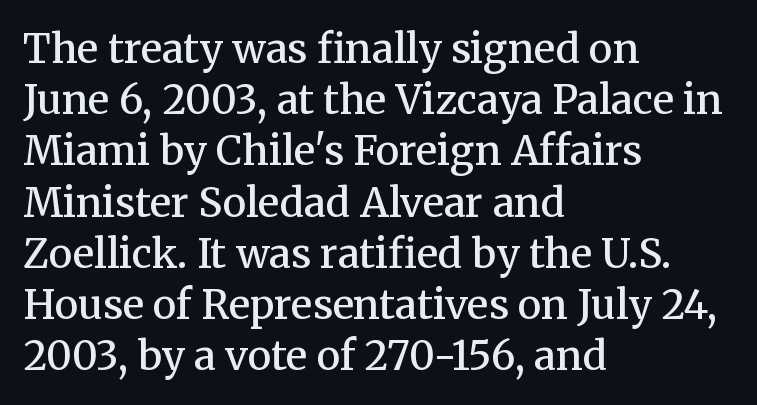
Every letter is mildly thick-stroked: semibold rather than bold. Think of a printed novel: that variable character pitch is what you see here. Beneath every word, the page is bare. Normally led — the rows are evenly, conventionally spaced. Notice how the stems are strictly vertical — no italics here. The line texture is even and compact thanks to regular tracking.
